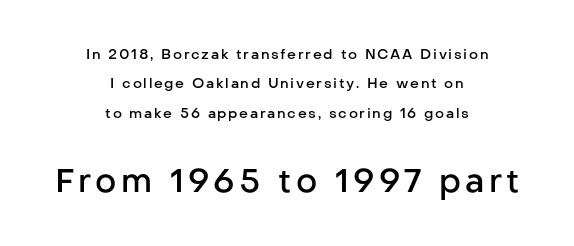
The image shows 33 px semibold sans-serif type, upright; set centered, loose line spacing (2.1x), not underlined; the second (bottom) block is 2.36x larger; low stroke contrast and a medium x-height.
